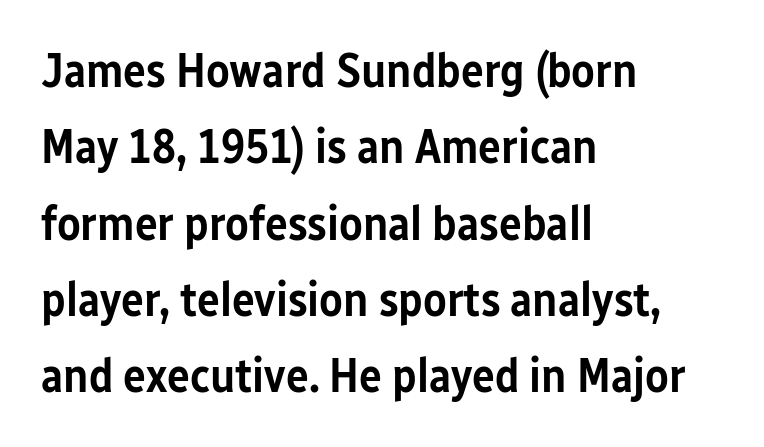
The font family rendered here belongs to the sans-serif group. Typeset ragged right — the left edge is the straight one. The horizontal fit of the characters is conventional and even. Any mark beneath the type? The region is blank.
